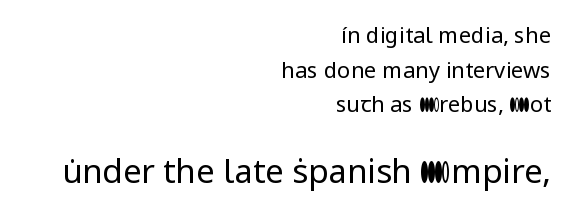
Is this a fixed-width face? No — the glyphs have proportional, varying widths. The letters stand straight up with perfectly vertical stems. Does the bottom block carry the larger type? Yes, it does. The horizontal fit of the characters is conventional and even. Compared with a typical body face, this is equally light or lighter still.
